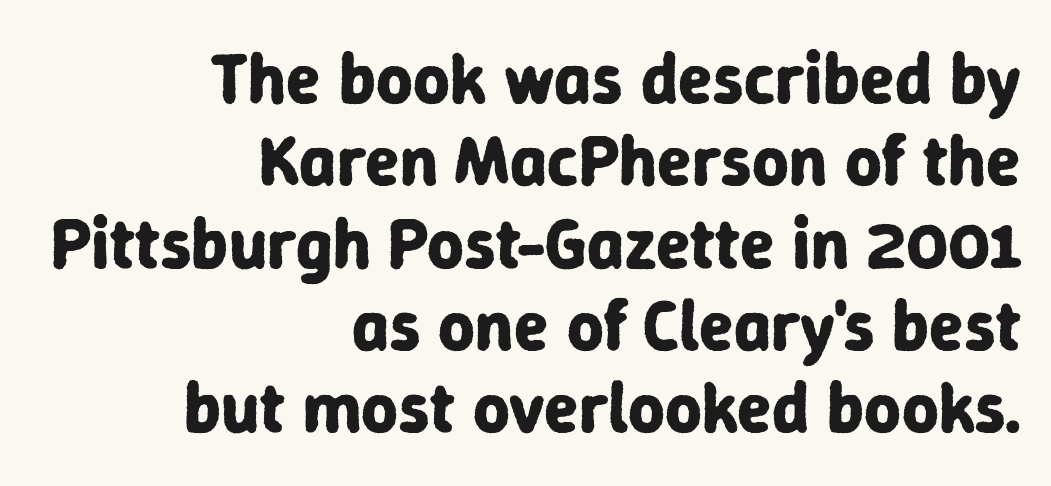
Q: Is the text bold? A: Yes.
Q: Is the text italic (slanted)? A: No, it is upright.
Q: Is the typeface a serif or a sans-serif typeface? A: Sans-serif.
Q: Is the text underlined? A: No.
Q: How is the paragraph aligned? A: Right-aligned.
Q: Is the spacing between letters normal or unusually wide? A: Normal.
Q: Width (condensed, normal, or wide)? A: Normal.
Q: Stroke contrast? A: Low.
Q: x-height? A: Medium.
Q: Monospaced? A: No.
